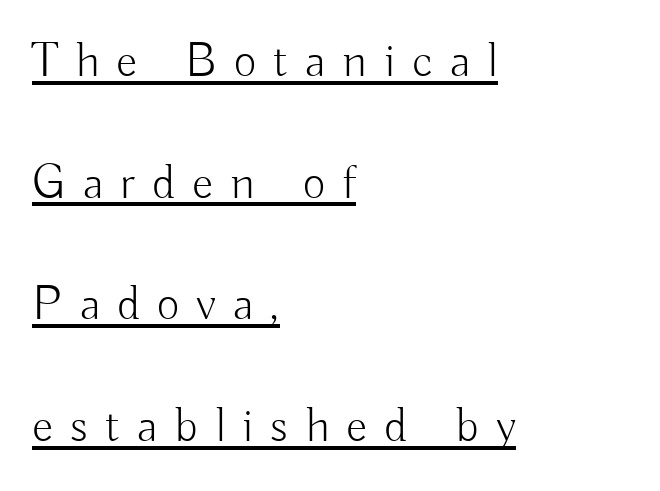
{"serif": "no", "italic": "no", "bold": "no", "weight": "light", "width": "normal", "stroke_contrast": "low", "x_height": "small", "monospaced": "no", "underline": "yes", "align": "left", "line_spacing": "loose", "line_spacing_ratio": 2.48, "letter_spacing": "wide", "letter_spacing_em": 0.35, "glyph_px": 49}
